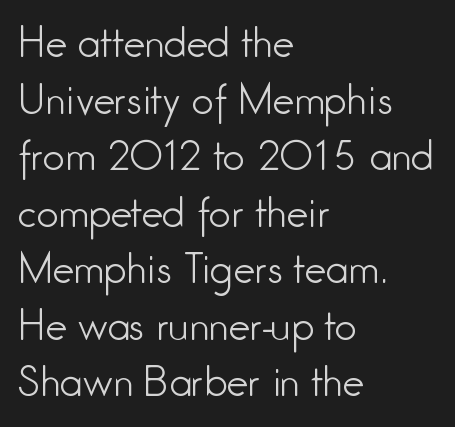
Is this a sans? Yes — the strokes have no serifs. The rendering uses natural spacing where letterforms have individual widths. Compared with typical body copy, the letter spacing here is the same. A student would call this left alignment; a typographer would say flush left, rag right. The rendering uses a moderate line-height, typical for paragraphs. Rendered with straight, roman letterforms.
